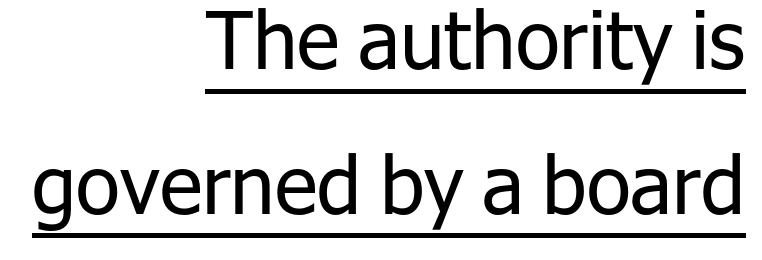
The image shows 80 px regular-weight sans-serif type, upright; set right-aligned, line spacing 1.81x, normal letter spacing, underlined; low stroke contrast and a medium x-height.
